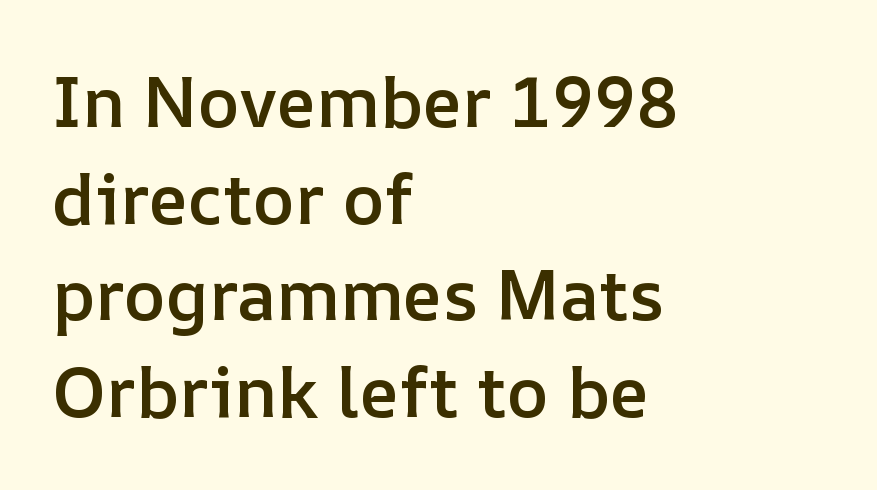
The image shows 70 px semibold type, upright; set left-aligned, normal line spacing (1.38x), normal letter spacing, not underlined; low stroke contrast and a medium x-height.
